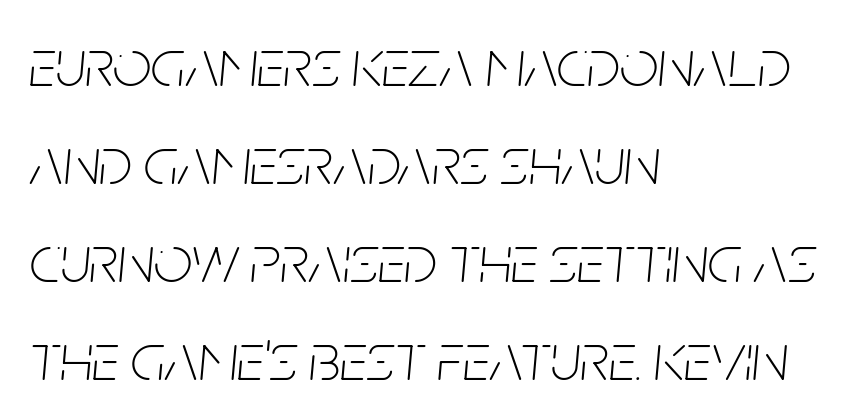
Observe the lean: these are italic letterforms. A typesetter would call this zero additional tracking. Stroke thickness stays within the range of a standard reading face or lighter. The rows are spaced the way most documents space them.
